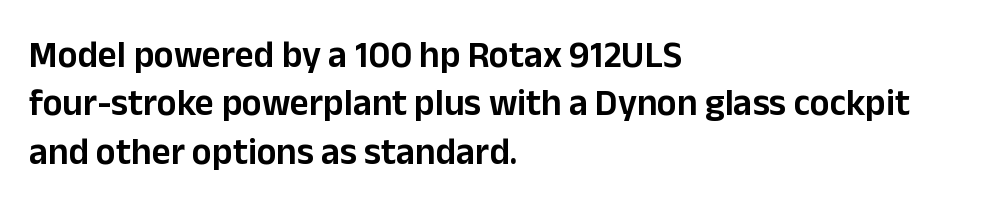
These lines keep a tight, regular rhythm from letter to letter. Classification — sans serif. The string is rendered with underlining switched off. These lines are rendered in a variable-pitch font.
